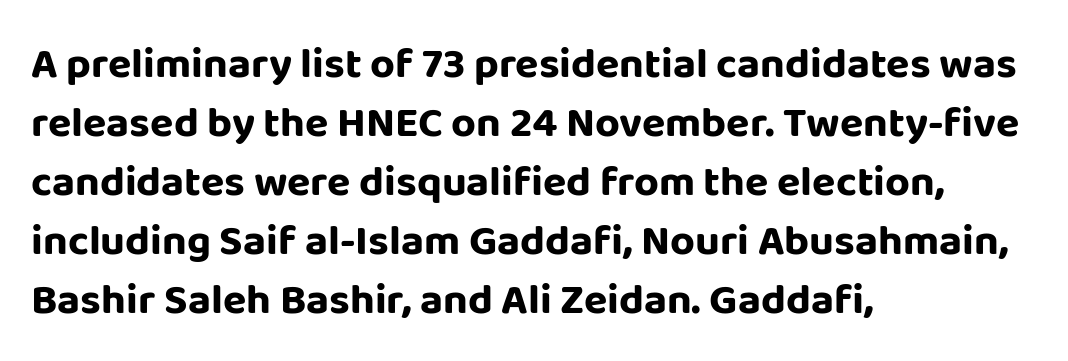
{"serif": "no", "italic": "no", "bold": "yes", "weight": "bold", "width": "normal", "stroke_contrast": "low", "x_height": "large", "monospaced": "no", "underline": "no", "align": "left", "line_spacing": "normal", "line_spacing_ratio": 1.37, "letter_spacing": "normal", "letter_spacing_em": 0.0, "glyph_px": 43}
